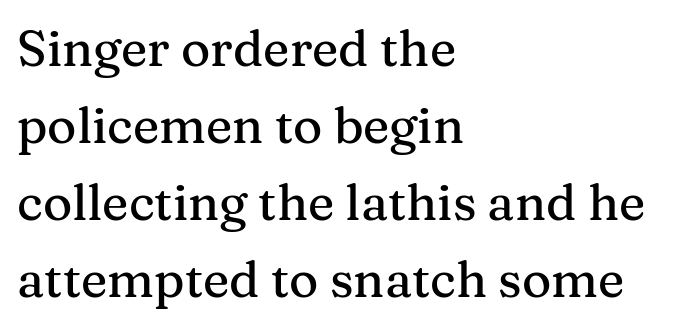
Q: Is the text italic (slanted)? A: No, it is upright.
Q: Is the typeface a serif or a sans-serif typeface? A: Serif.
Q: Is the text underlined? A: No.
Q: How is the paragraph aligned? A: Left-aligned.
Q: Is the spacing between letters normal or unusually wide? A: Normal.
Q: Is the spacing between lines tight, normal or loose? A: Normal.
Q: Width (condensed, normal, or wide)? A: Normal.
Q: Stroke contrast? A: Medium.
Q: x-height? A: Medium.
Q: Monospaced? A: No.
